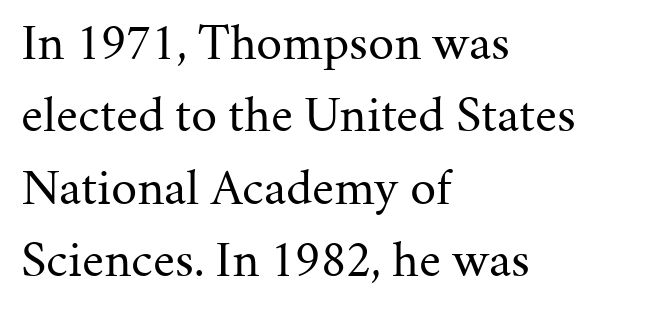
Nobody touched the tracking dial on this one. The rag falls on the right side of this text block. This is the regular roman posture of the typeface. Caption: face not bold, strokes unweighted. The characters display serif detailing at their extremities. Each letter keeps its own natural width here, so spacing adapts to shape.
